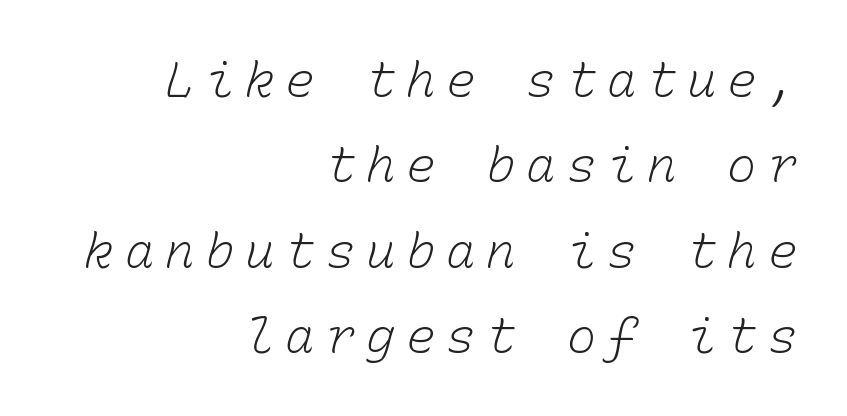
Stems here are at most as thick as an everyday book face. Leftover space on each line is placed entirely before the opening word. Note the uniform advance width — an 'i' takes as much space as an 'm'. Inter-character spacing is expanded well beyond the font's built-in metrics. Clear beneath every line of the passage.
